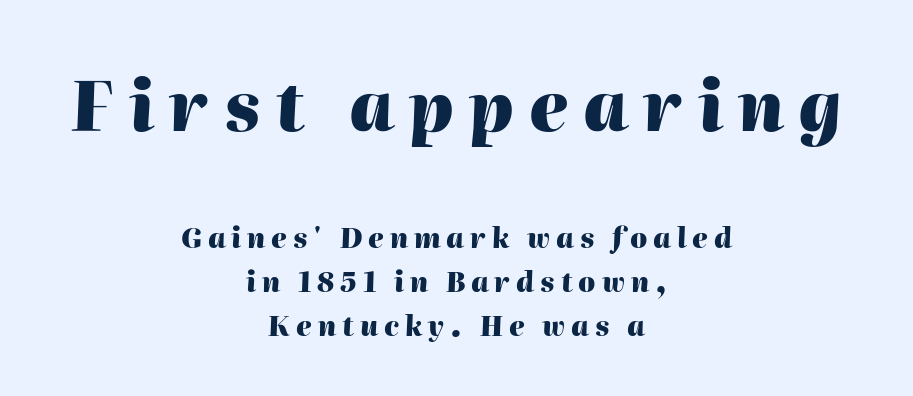
Q: Is the text bold? A: Yes.
Q: Is the text italic (slanted)? A: Yes, it leans right by about 2 degrees.
Q: Is the text underlined? A: No.
Q: How is the paragraph aligned? A: Centered.
Q: Is the spacing between letters normal or unusually wide? A: Unusually wide.
Q: Is the spacing between lines tight, normal or loose? A: Normal.
Q: Which block of text is set in a larger size, the first (top) or the second (bottom)? A: The first (top) one.
Q: Width (condensed, normal, or wide)? A: Normal.
Q: Stroke contrast? A: High.
Q: x-height? A: Medium.
Q: Monospaced? A: No.
